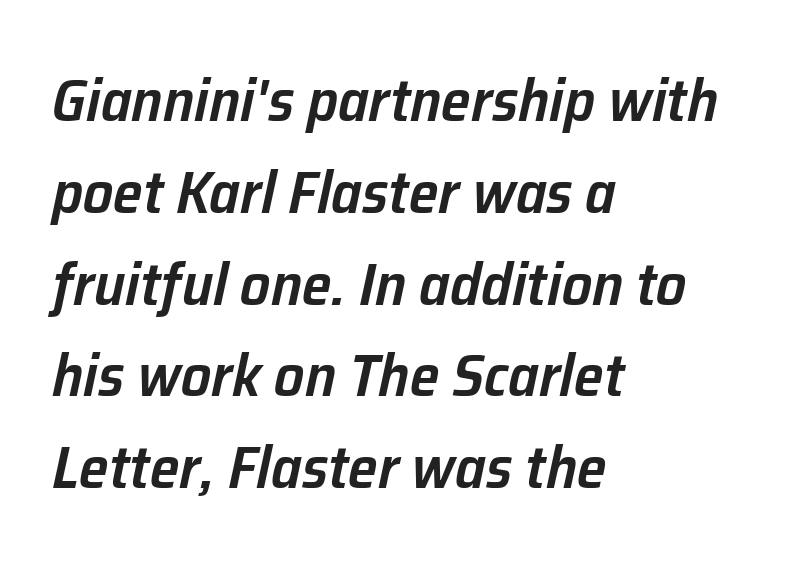
{"italic": "yes", "lean": "right", "slant_degrees": 12, "bold": "semi", "weight": "semibold", "width": "normal", "stroke_contrast": "low", "x_height": "medium", "monospaced": "no", "underline": "no", "align": "left", "line_spacing": "normal", "line_spacing_ratio": 1.53, "letter_spacing": "normal", "letter_spacing_em": 0.0, "glyph_px": 60}
